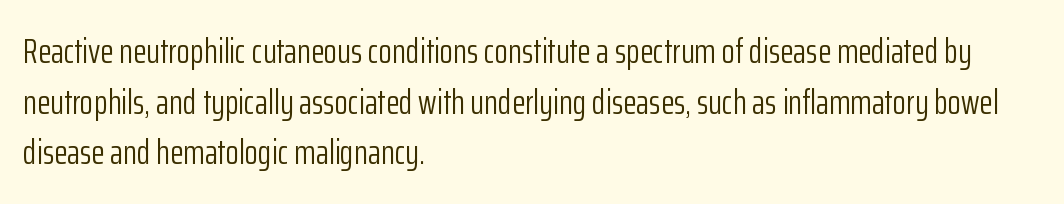
The image shows 35 px light, condensed sans-serif type, upright; set left-aligned, normal line spacing (1.45x), normal letter spacing, not underlined; low stroke contrast and a medium x-height.
